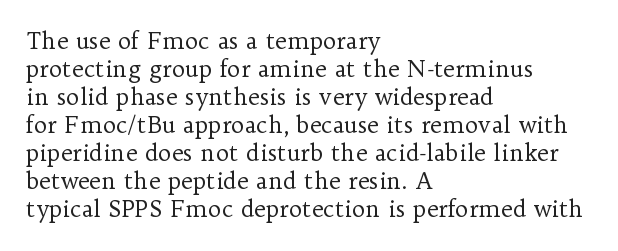
Q: Is the text bold? A: No.
Q: Is the text italic (slanted)? A: No, it is upright.
Q: Is the text underlined? A: No.
Q: How is the paragraph aligned? A: Left-aligned.
Q: Is the spacing between letters normal or unusually wide? A: Normal.
